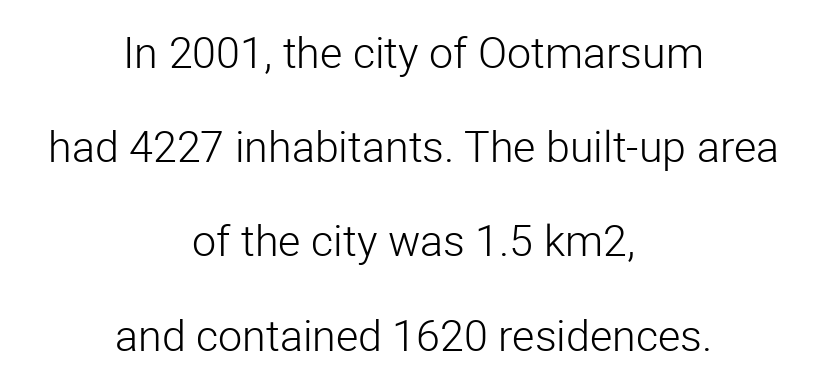
The setting favours the middle, as headings and verse often do. Quick note: not italic, upright. A typesetter would call this proportional, since set widths differ per character. Vertical stems look standard width or narrower in stroke.
